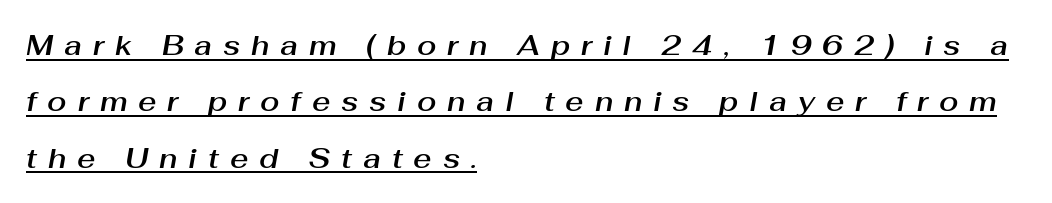
The image shows 28 px text type, italic (leaning right); set left-aligned, loose line spacing (2.01x), unusually wide letter spacing (+0.39 em), underlined; medium stroke contrast and a medium x-height.
